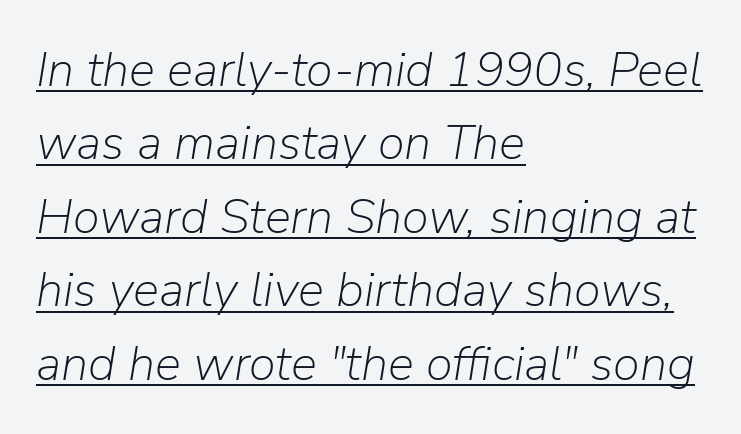
Q: Is the text bold? A: No.
Q: Is the text italic (slanted)? A: Yes, it leans right by about 9 degrees.
Q: Is the text underlined? A: Yes.
Q: How is the paragraph aligned? A: Left-aligned.
Q: Is the spacing between letters normal or unusually wide? A: Normal.
Q: Is the spacing between lines tight, normal or loose? A: Normal.
Q: Width (condensed, normal, or wide)? A: Normal.
Q: Stroke contrast? A: Low.
Q: x-height? A: Medium.
Q: Monospaced? A: No.
